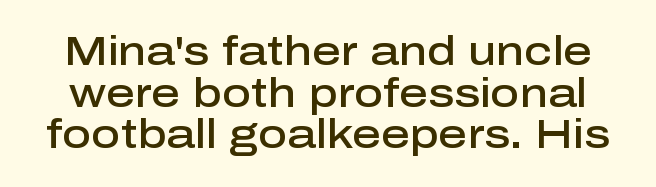
The image shows 40 px semibold sans-serif type, upright; set tight line spacing (1.04x), normal letter spacing, not underlined; low stroke contrast and a medium x-height.
